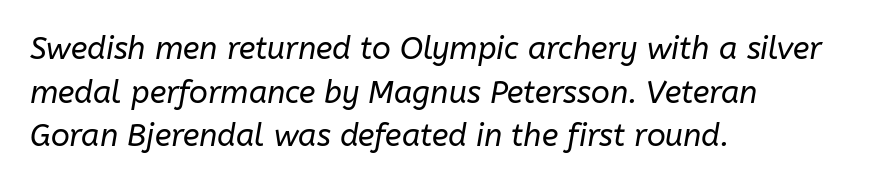
Varying glyph widths throughout — classic text-font behaviour. Between one letter and the next there's only the usual sliver of space. The space beneath each line is pristine and unruled. A student would call this left alignment; a typographer would say flush left, rag right. The characters are drawn with everyday or finer stroke widths.
